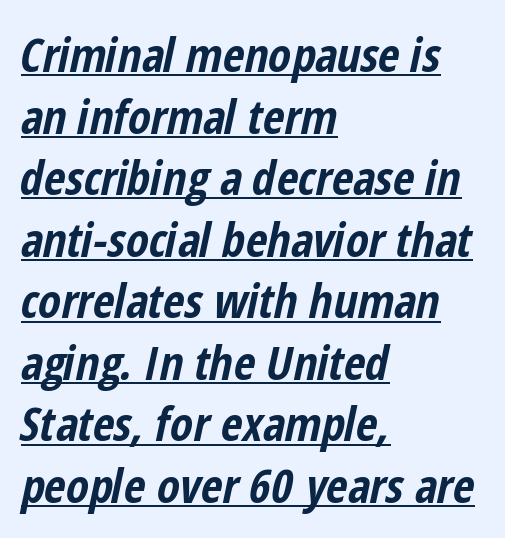
Would a proofreader flag this as italicized? Yes. Tracking here is standard; glyphs follow each other at the usual distance. Compared with undecorated copy, this sample adds a rule below the words. Spacing verdict: proportional, widths tailored to each character. The rows are spaced the way most documents space them.
